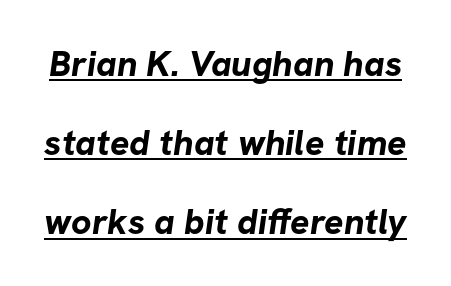
{"serif": "no", "bold": "yes", "weight": "bold", "width": "normal", "stroke_contrast": "low", "x_height": "medium", "monospaced": "no", "underline": "yes", "line_spacing": "loose", "line_spacing_ratio": 2.2, "letter_spacing": "normal", "letter_spacing_em": 0.0, "glyph_px": 36}
